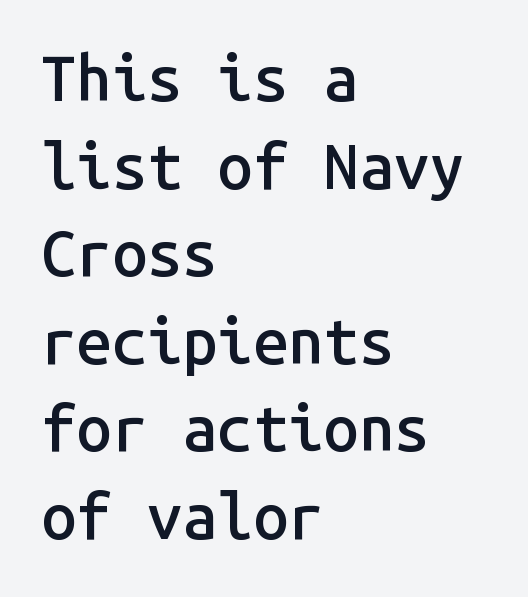
Q: Is the text bold? A: Semi-bold.
Q: Is the text italic (slanted)? A: No, it is upright.
Q: Is the typeface a serif or a sans-serif typeface? A: Sans-serif.
Q: Is the text underlined? A: No.
Q: How is the paragraph aligned? A: Left-aligned.
Q: Is the spacing between letters normal or unusually wide? A: Normal.
Q: Is the spacing between lines tight, normal or loose? A: Normal.
Q: Width (condensed, normal, or wide)? A: Normal.
Q: Stroke contrast? A: Low.
Q: x-height? A: Medium.
Q: Monospaced? A: Yes.
